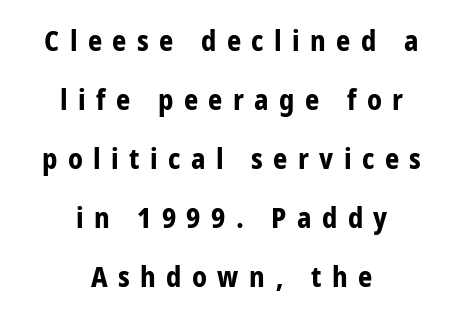
{"serif": "no", "italic": "no", "bold": "yes", "weight": "bold", "width": "normal", "stroke_contrast": "low", "x_height": "medium", "monospaced": "no", "underline": "no", "align": "center", "line_spacing": "loose", "line_spacing_ratio": 2.11, "letter_spacing": "wide", "letter_spacing_em": 0.37, "glyph_px": 28}
